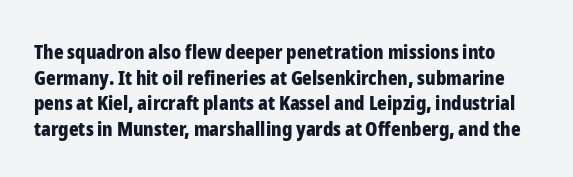
{"italic": "no", "bold": "yes", "underline": "no", "line_spacing": "normal", "line_spacing_ratio": 1.28, "letter_spacing": "normal", "letter_spacing_em": 0.0, "glyph_px": 20}
